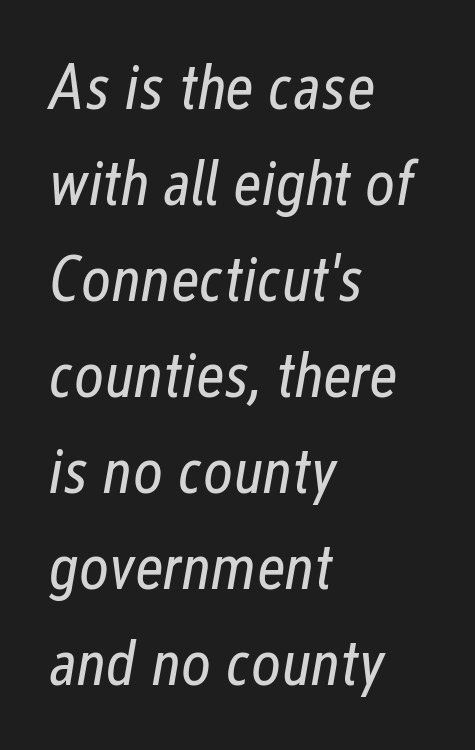
The image shows 64 px regular-weight, condensed type, italic (leaning right); set left-aligned, normal line spacing (1.5x), normal letter spacing, not underlined; low stroke contrast and a medium x-height.
